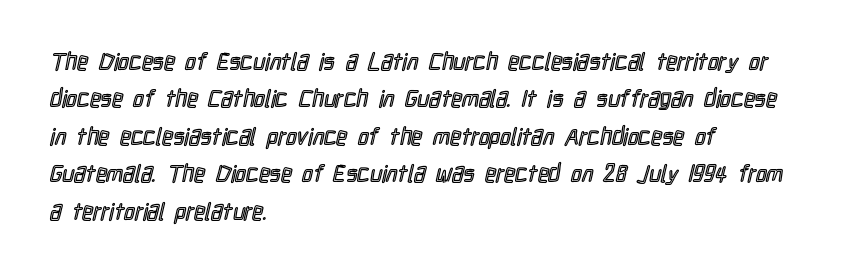
The image shows 24 px text type; set left-aligned, normal line spacing (1.56x), normal letter spacing, not underlined.
